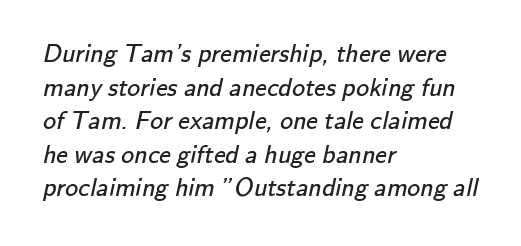
{"bold": "no", "underline": "no", "align": "left", "line_spacing": "normal", "line_spacing_ratio": 1.29, "letter_spacing": "normal", "letter_spacing_em": 0.0, "glyph_px": 26}
